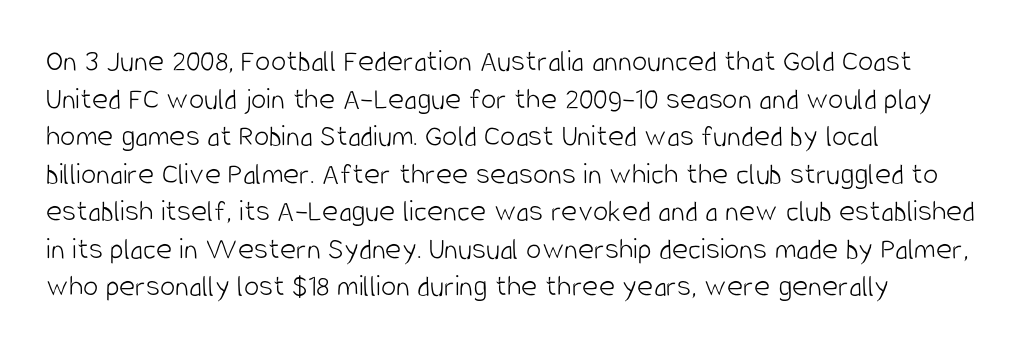
{"serif": "no", "italic": "no", "bold": "no", "weight": "light", "width": "condensed", "stroke_contrast": "low", "x_height": "large", "monospaced": "no", "underline": "no", "align": "left", "line_spacing_ratio": 1.21, "letter_spacing": "normal", "letter_spacing_em": 0.0, "glyph_px": 31}
